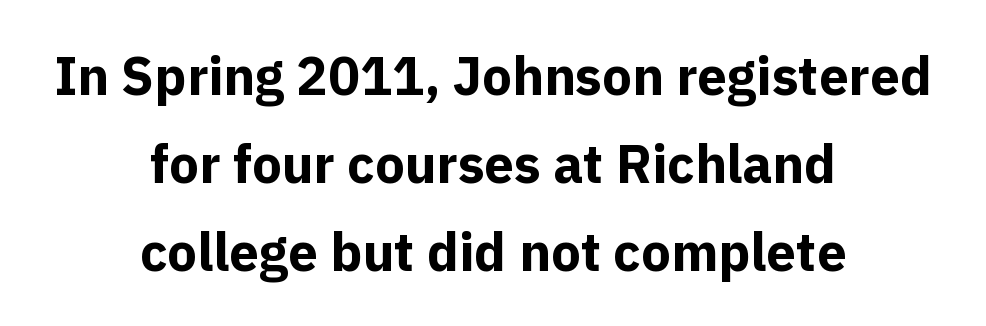
The image shows 53 px bold sans-serif type, upright; set centered, normal line spacing (1.66x), normal letter spacing, not underlined; a medium x-height.
